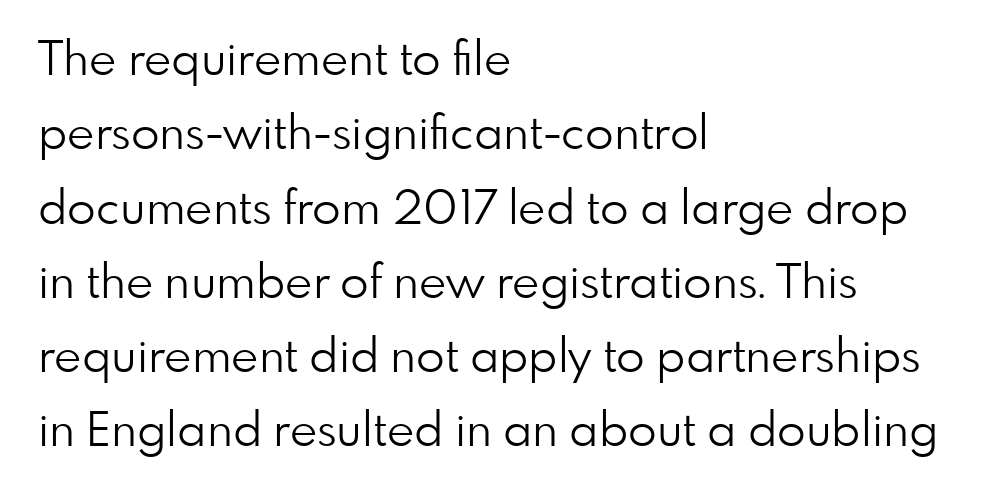
{"serif": "no", "italic": "no", "bold": "no", "weight": "light", "width": "normal", "stroke_contrast": "low", "x_height": "small", "monospaced": "no", "underline": "no", "align": "left", "line_spacing": "normal", "line_spacing_ratio": 1.58, "letter_spacing": "normal", "letter_spacing_em": 0.0, "glyph_px": 47}
